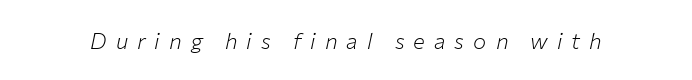
Q: Is the text bold? A: No.
Q: Is the text italic (slanted)? A: Yes, it leans right by about 12 degrees.
Q: Is the text underlined? A: No.
Q: Is the spacing between letters normal or unusually wide? A: Unusually wide.
